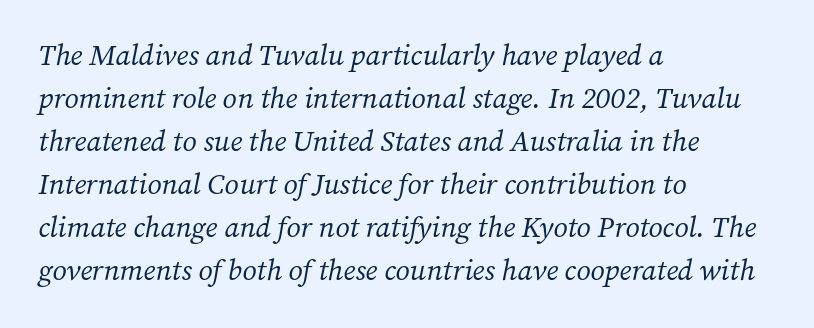
{"serif": "yes", "italic": "yes", "lean": "right", "slant_degrees": 12, "bold": "no", "weight": "regular", "width": "normal", "stroke_contrast": "medium", "x_height": "medium", "monospaced": "no", "underline": "no", "align": "left", "line_spacing": "normal", "line_spacing_ratio": 1.48, "letter_spacing": "normal", "letter_spacing_em": 0.0, "glyph_px": 29}
